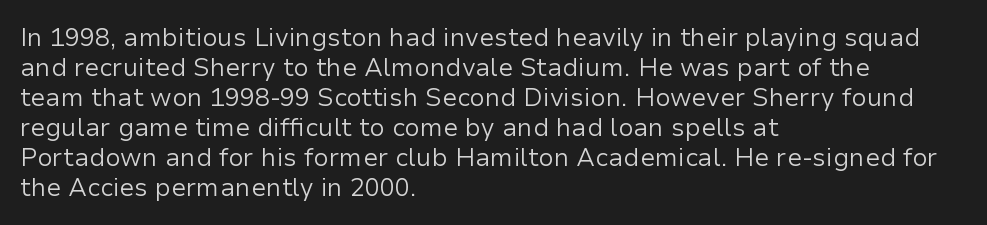
Stem width sits at or under what a default text font uses. Rendered with straight, roman letterforms. In CSS terms this would be text-align: left. Is the letter spacing exaggerated? No — it looks like the ordinary default.
